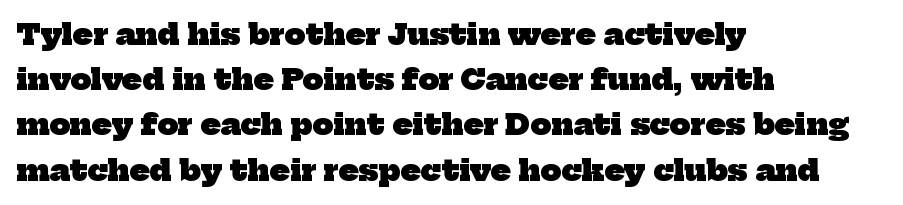
{"serif": "yes", "bold": "yes", "weight": "heavy", "width": "normal", "stroke_contrast": "low", "x_height": "medium", "monospaced": "no", "underline": "no", "align": "left", "line_spacing": "normal", "line_spacing_ratio": 1.56, "letter_spacing": "normal", "letter_spacing_em": 0.0, "glyph_px": 29}
